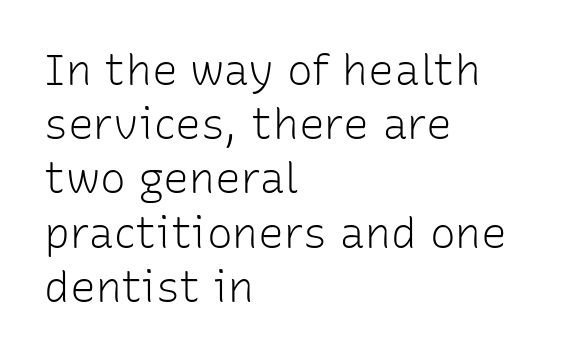
Q: Is the text bold? A: No.
Q: Is the text italic (slanted)? A: No, it is upright.
Q: Is the typeface a serif or a sans-serif typeface? A: Sans-serif.
Q: Is the text underlined? A: No.
Q: How is the paragraph aligned? A: Left-aligned.
Q: Is the spacing between letters normal or unusually wide? A: Normal.
Q: Is the spacing between lines tight, normal or loose? A: Normal.
Q: Width (condensed, normal, or wide)? A: Normal.
Q: Stroke contrast? A: Low.
Q: x-height? A: Medium.
Q: Monospaced? A: No.
